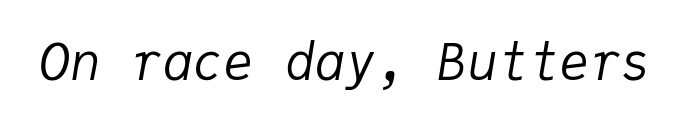
Style check: oblique. Rule under the text: the space is simply empty. Looks like terminal output: every glyph gets an equal slot. Tracking value appears to be zero — textbook default spacing.
